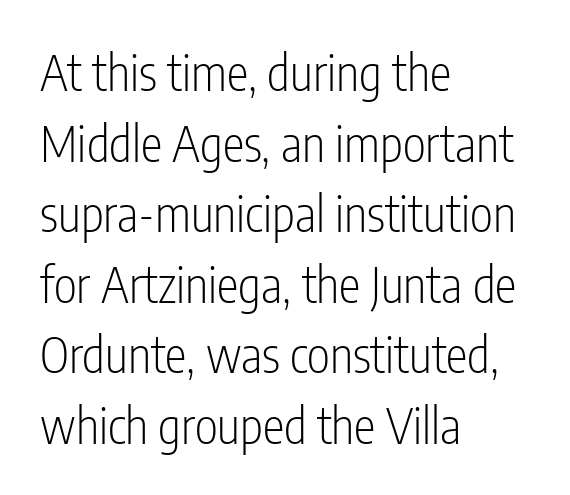
The image shows 49 px light, condensed sans-serif type, upright; set left-aligned, normal line spacing (1.44x), normal letter spacing, not underlined; low stroke contrast and a medium x-height.
